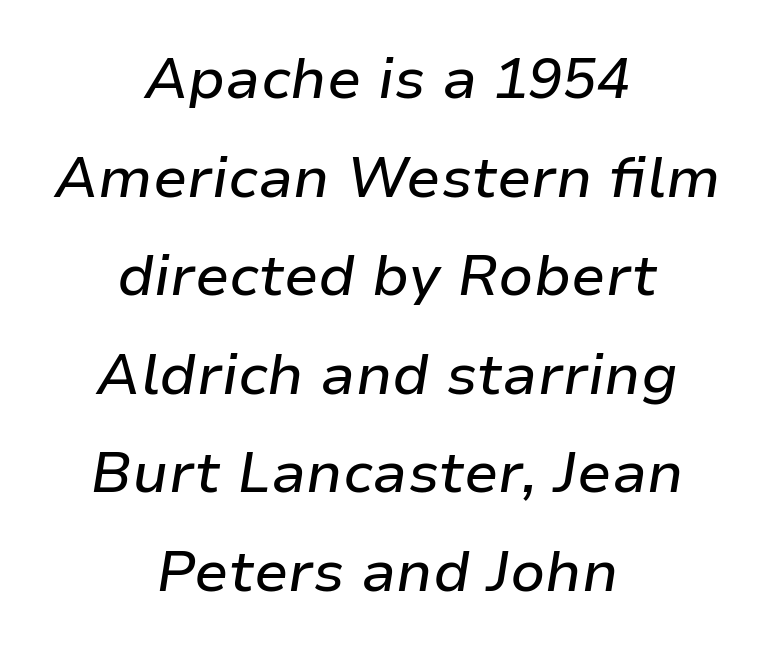
Q: Is the text italic (slanted)? A: Yes, it leans right by about 9 degrees.
Q: Is the text underlined? A: No.
Q: How is the paragraph aligned? A: Centered.
Q: Is the spacing between letters normal or unusually wide? A: Normal.
Q: Width (condensed, normal, or wide)? A: Normal.
Q: Stroke contrast? A: Low.
Q: x-height? A: Medium.
Q: Monospaced? A: No.
